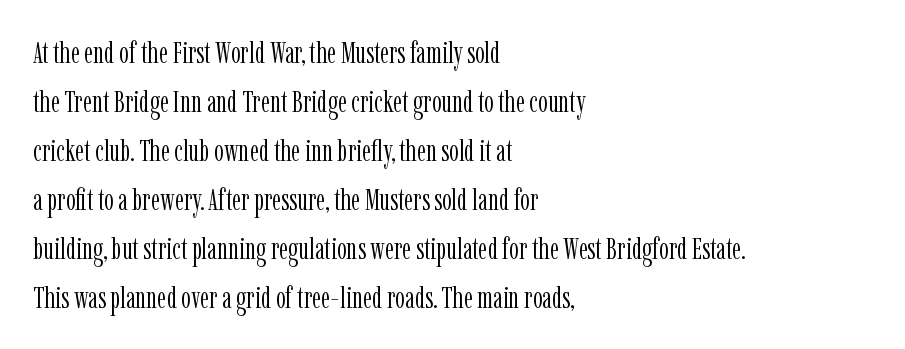
The image shows 31 px light, condensed serif type, upright; set left-aligned, normal line spacing (1.58x), normal letter spacing, not underlined; low stroke contrast and a medium x-height.
